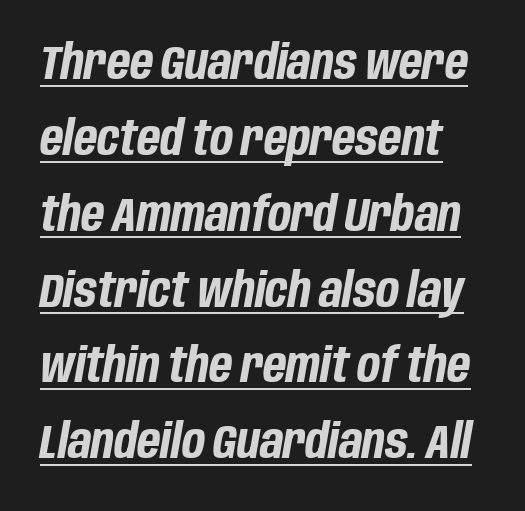
{"italic": "yes", "lean": "right", "slant_degrees": 10, "bold": "yes", "weight": "bold", "width": "condensed", "stroke_contrast": "low", "x_height": "large", "monospaced": "no", "underline": "yes", "line_spacing": "normal", "line_spacing_ratio": 1.58, "letter_spacing": "normal", "letter_spacing_em": 0.0, "glyph_px": 48}
